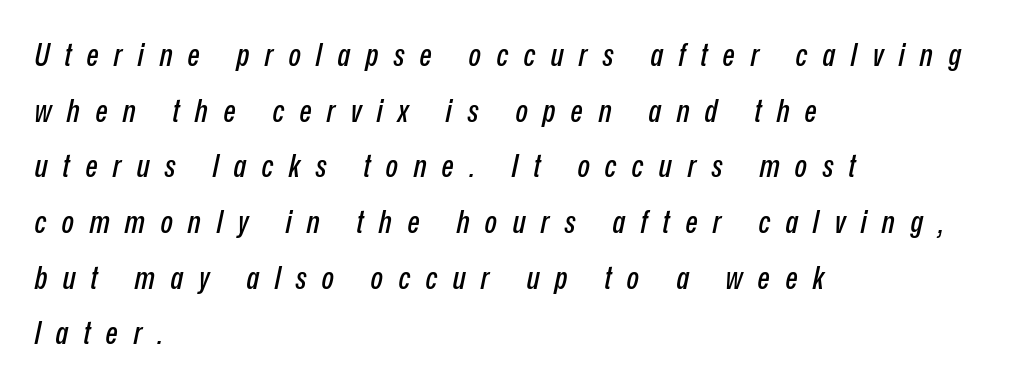
The image shows 32 px condensed type, italic (leaning right); set left-aligned, line spacing 1.74x, unusually wide letter spacing (+0.48 em), not underlined; low stroke contrast and a medium x-height.
